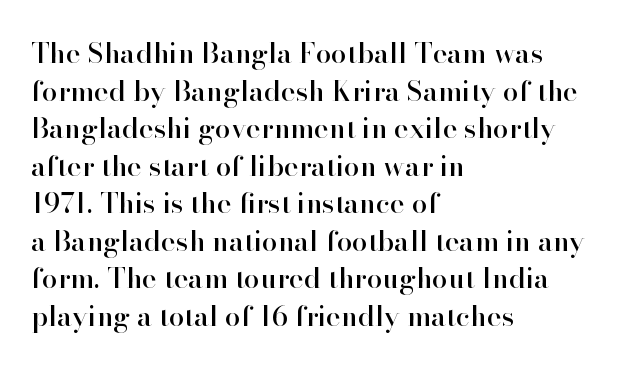
{"serif": "yes", "italic": "no", "width": "normal", "stroke_contrast": "high", "x_height": "small", "monospaced": "no", "underline": "no", "align": "left", "line_spacing": "normal", "line_spacing_ratio": 1.34, "letter_spacing": "normal", "letter_spacing_em": 0.0, "glyph_px": 28}
